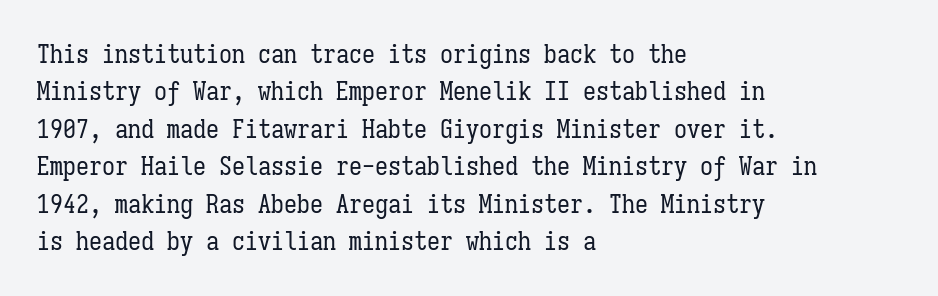
Is the letter spacing exaggerated? No — it looks like the ordinary default. This block has exactly the height ordinary leading produces. This is the regular roman posture of the typeface. Weight: not bold — regular or lighter.
